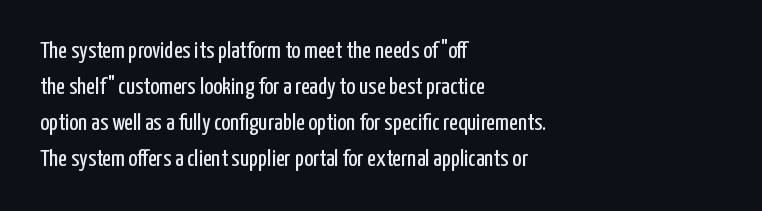
There is no visible air inserted between adjacent glyphs. The rendering anchors every line to the left-hand side. Counters stay open thanks to moderate or lighter strokes. Is there much room between lines? A standard amount, neither cramped nor airy. Type without underlining.
